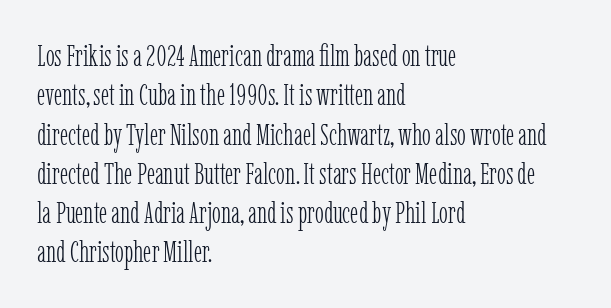
Q: Is the text bold? A: No.
Q: Is the text italic (slanted)? A: No, it is upright.
Q: Is the typeface a serif or a sans-serif typeface? A: Serif.
Q: Is the text underlined? A: No.
Q: How is the paragraph aligned? A: Left-aligned.
Q: Is the spacing between letters normal or unusually wide? A: Normal.
Q: Is the spacing between lines tight, normal or loose? A: Normal.
Q: Width (condensed, normal, or wide)? A: Condensed.
Q: Stroke contrast? A: Low.
Q: x-height? A: Medium.
Q: Monospaced? A: No.
